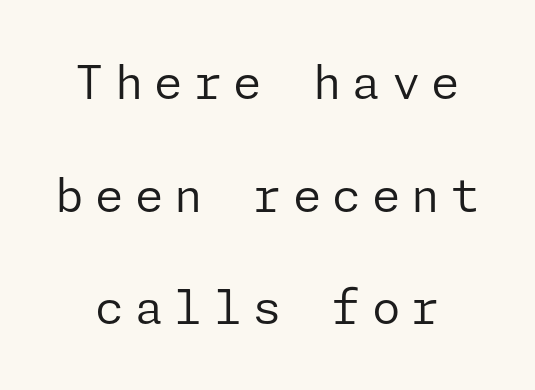
Q: Is the text bold? A: No.
Q: Is the text italic (slanted)? A: No, it is upright.
Q: Is the typeface a serif or a sans-serif typeface? A: Sans-serif.
Q: Is the text underlined? A: No.
Q: Is the spacing between letters normal or unusually wide? A: Unusually wide.
Q: Is the spacing between lines tight, normal or loose? A: Loose.
Q: Width (condensed, normal, or wide)? A: Normal.
Q: Stroke contrast? A: Low.
Q: x-height? A: Medium.
